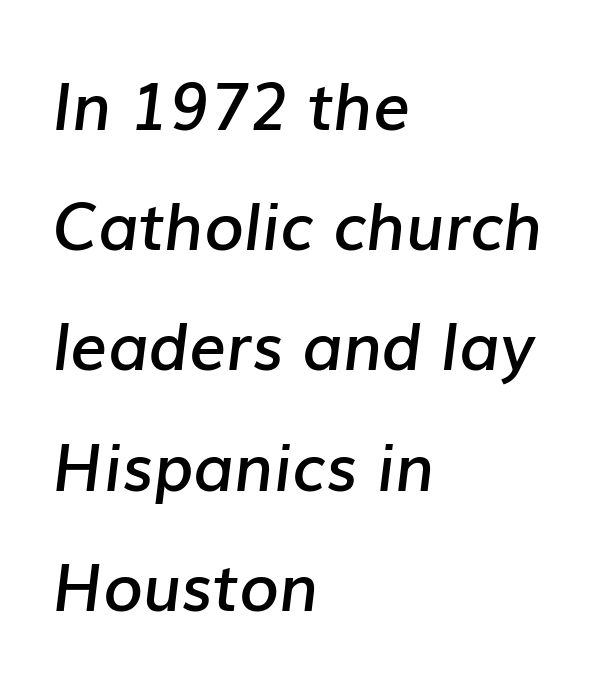
A bit beefed up — I'd call it semibold rather than bold. The lines are quadded left. Honestly, the letter spacing is just normal — you wouldn't notice it. No word sits above an underline.
